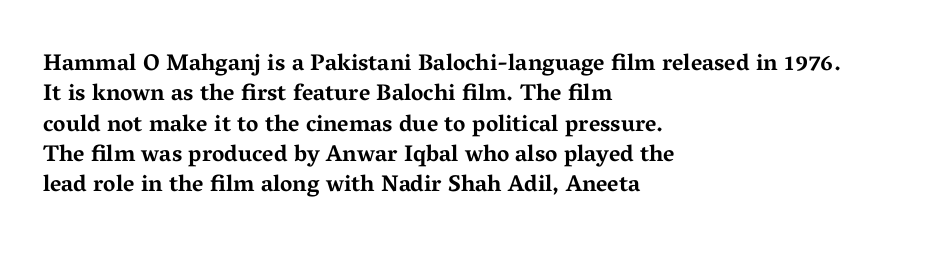
Each word holds together tightly as a unit, with standard inter-letter gaps. Typeset ragged right — the left edge is the straight one. Has an underline been added? It has not. The passage shown stacks its lines at a standard gap. A typesetter would mark this as roman, not italic. The passage shown is emphatically bold.
